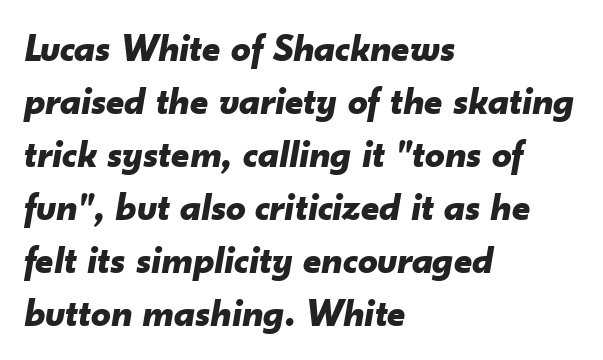
The image shows 39 px bold type, italic (leaning right); set left-aligned, normal line spacing (1.36x), normal letter spacing, not underlined; low stroke contrast and a small x-height.
